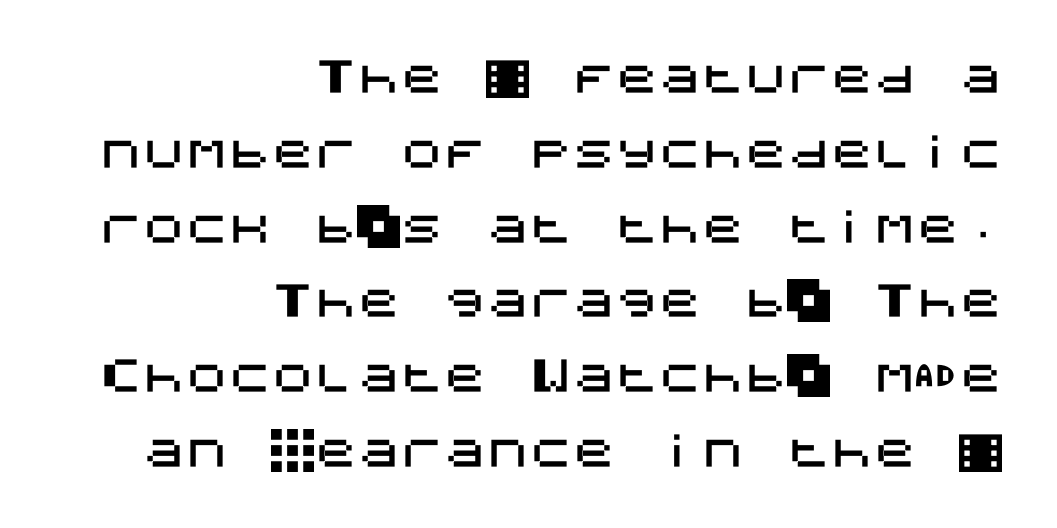
{"serif": "no", "italic": "no", "width": "normal", "stroke_contrast": "medium", "x_height": "large", "underline": "no", "align": "right", "line_spacing_ratio": 1.74, "letter_spacing": "normal", "letter_spacing_em": 0.0, "glyph_px": 43}
